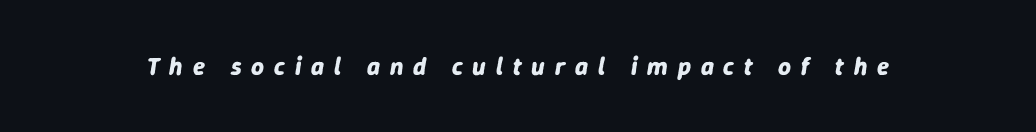
Substantial extra tracking has been applied to these lines. Bold? Absolutely — the strokes are thick and heavy. When letters slant like this, we call the style italic. The zone under the glyphs is completely vacant.
